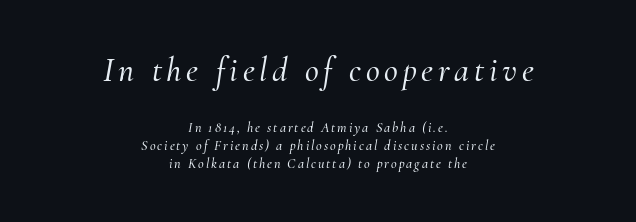
{"serif": "yes", "italic": "yes", "lean": "right", "slant_degrees": 10, "width": "normal", "stroke_contrast": "medium", "x_height": "small", "monospaced": "no", "underline": "no", "align": "center", "line_spacing": "normal", "line_spacing_ratio": 1.27, "larger_block": "first", "size_ratio": 2.43, "glyph_px": 34}
